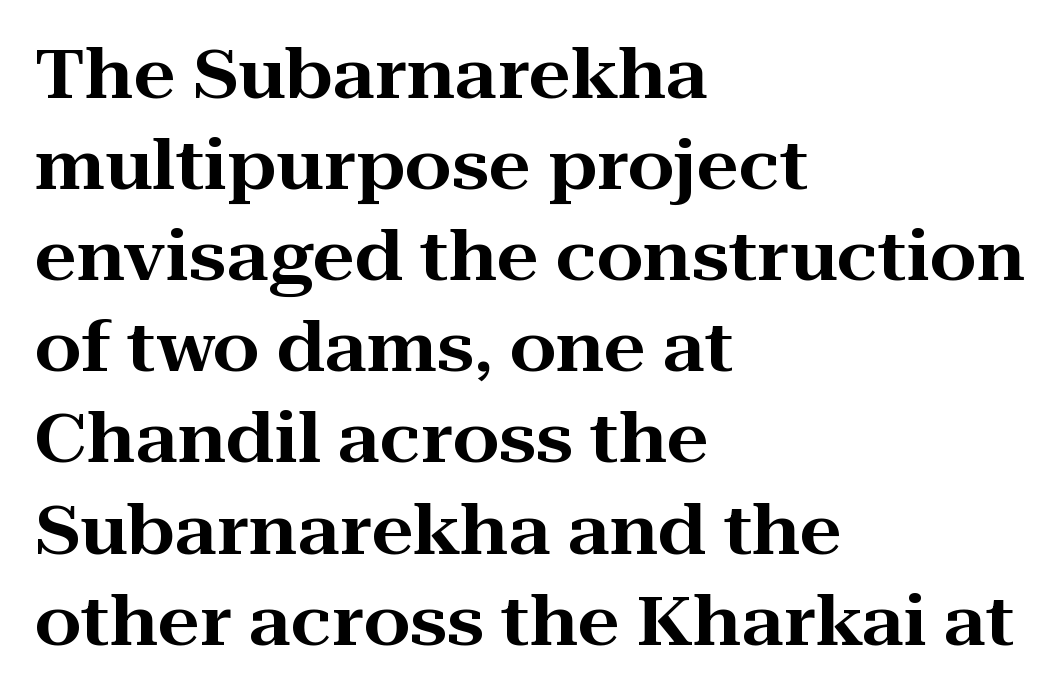
Letterform terminals end in serifs throughout the passage. Do the characters align in a grid? No, the font is proportional. This is the regular roman posture of the typeface. These lines stack with their left ends in a neat column. Regular leading. In terms of letterspacing, this is plain default setting.
